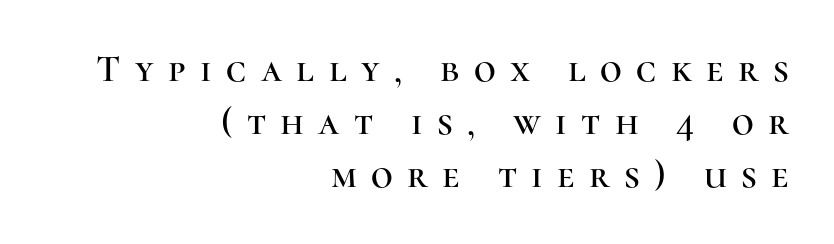
Do the characters align in a grid? No, the font is proportional. Every stem runs plumb, perpendicular to the baseline. Only glyphs here, with clear space below each row. You could only call the tracking loose — the letters float apart.
